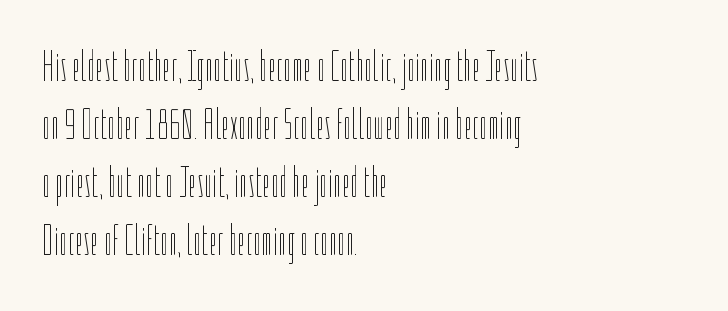
The image shows 43 px thin, condensed type, upright; set left-aligned, normal line spacing (1.35x), normal letter spacing, not underlined; low stroke contrast and a medium x-height.
